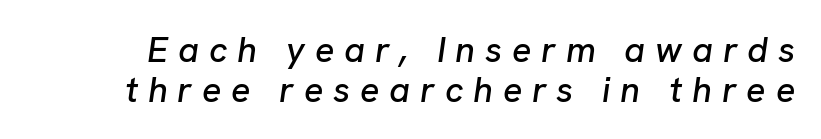
The image shows 36 px text type, italic (leaning right); set tight line spacing (1.11x), unusually wide letter spacing (+0.27 em), not underlined; low stroke contrast and a medium x-height.
